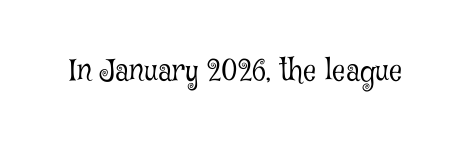
How are the letters spaced? Ordinarily, with no added tracking. Type style note: has serifs. This is roman type, the default non-slanted kind. No word sits above an underline. The rendering uses natural spacing where letterforms have individual widths.
